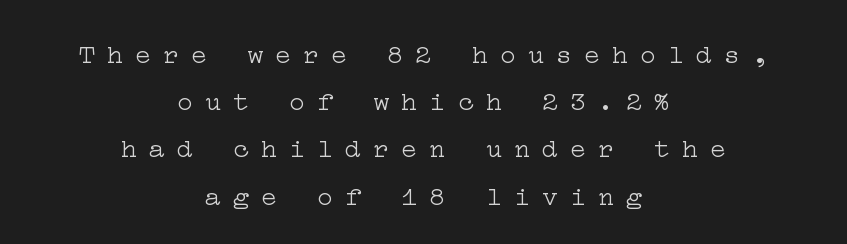
{"italic": "no", "bold": "no", "underline": "no", "align": "center", "line_spacing_ratio": 1.75, "letter_spacing": "wide", "letter_spacing_em": 0.44, "glyph_px": 27}
